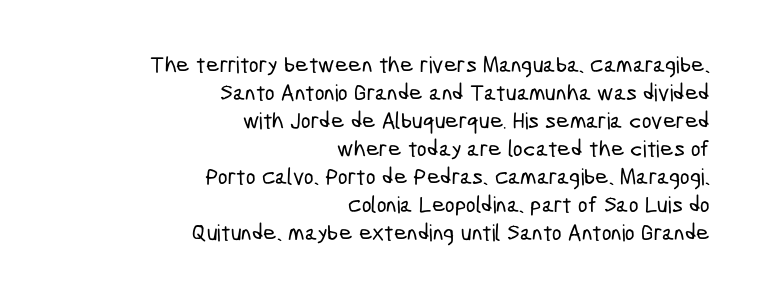
Check the space under the baseline: it is left empty. The rendering anchors every line to the right-hand side. Tracking here is standard; glyphs follow each other at the usual distance.
